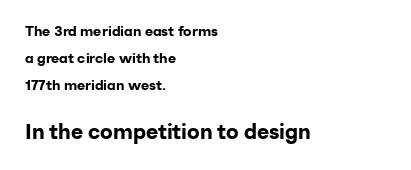
The image shows 21 px bold type, upright; set left-aligned, loose line spacing (1.93x), normal letter spacing, not underlined; the second (bottom) block is 1.5x larger.
